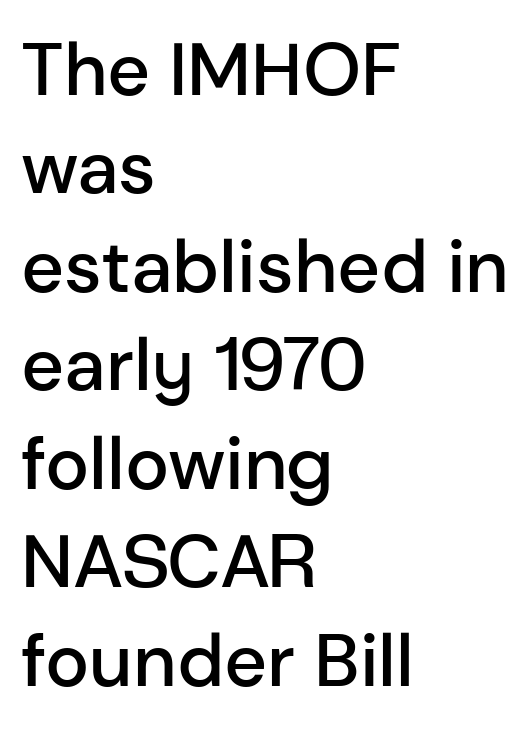
The image shows 74 px semibold sans-serif type, upright; set left-aligned, normal line spacing (1.33x), normal letter spacing, not underlined; low stroke contrast and a medium x-height.
